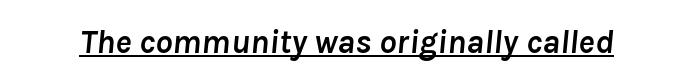
Q: Is the text bold? A: Yes.
Q: Is the text italic (slanted)? A: Yes, it leans right by about 8 degrees.
Q: Is the text underlined? A: Yes.
Q: Is the spacing between letters normal or unusually wide? A: Normal.
Q: Width (condensed, normal, or wide)? A: Normal.
Q: Stroke contrast? A: Low.
Q: x-height? A: Medium.
Q: Monospaced? A: No.
